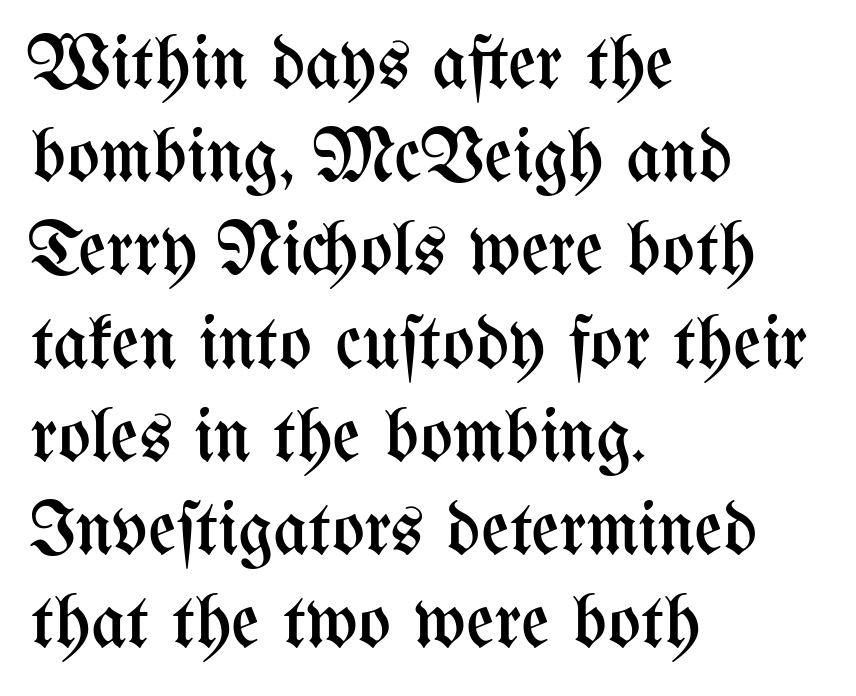
It's the straight-up-and-down kind of type. Heft: none added — not bold. You could not count columns in this text — the font is proportionally spaced. Is the block centered? No — it sits flush against the left margin. Compared with typical body copy, the letter spacing here is the same.
